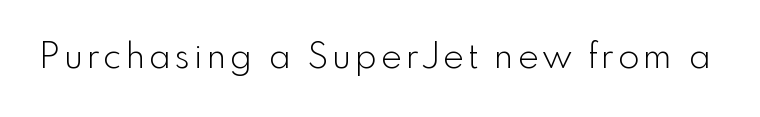
The image shows 35 px light sans-serif type, upright; set not underlined; a small x-height.
